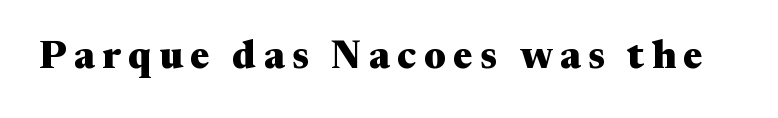
Q: Is the text bold? A: Yes.
Q: Is the text italic (slanted)? A: No, it is upright.
Q: Is the typeface a serif or a sans-serif typeface? A: Serif.
Q: Is the text underlined? A: No.
Q: Width (condensed, normal, or wide)? A: Wide.
Q: Stroke contrast? A: Medium.
Q: x-height? A: Medium.
Q: Monospaced? A: No.
